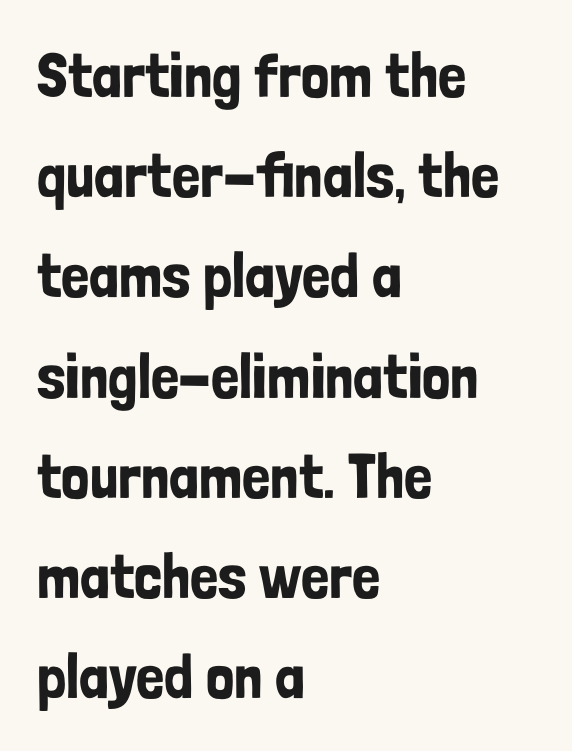
Q: Is the text italic (slanted)? A: No, it is upright.
Q: Is the typeface a serif or a sans-serif typeface? A: Sans-serif.
Q: Is the text underlined? A: No.
Q: How is the paragraph aligned? A: Left-aligned.
Q: Is the spacing between letters normal or unusually wide? A: Normal.
Q: Is the spacing between lines tight, normal or loose? A: Normal.
Q: Width (condensed, normal, or wide)? A: Condensed.
Q: Stroke contrast? A: Low.
Q: x-height? A: Medium.
Q: Monospaced? A: No.
